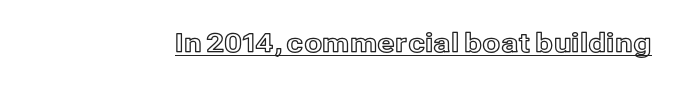
{"italic": "no", "underline": "yes", "letter_spacing": "normal", "letter_spacing_em": 0.0, "glyph_px": 26}
